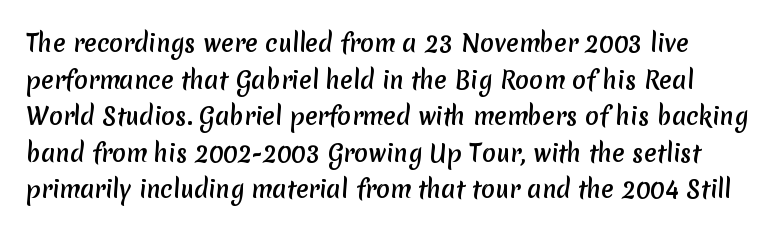
{"underline": "no", "line_spacing": "normal", "line_spacing_ratio": 1.59, "letter_spacing": "normal", "letter_spacing_em": 0.0, "glyph_px": 23}
